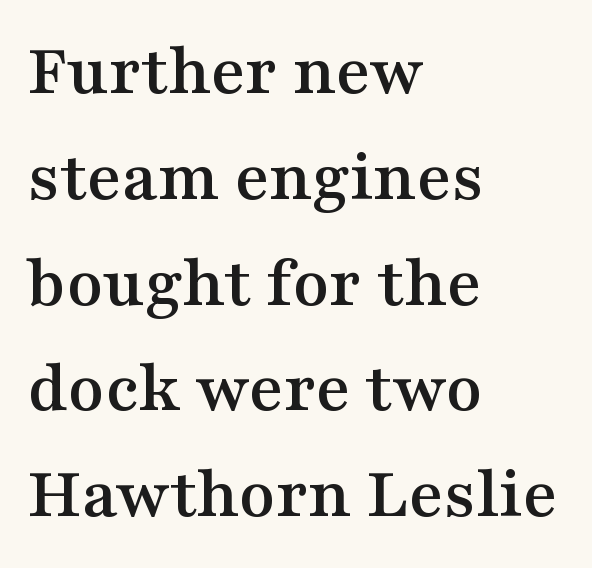
Q: Is the text italic (slanted)? A: No, it is upright.
Q: Is the typeface a serif or a sans-serif typeface? A: Serif.
Q: Is the text underlined? A: No.
Q: How is the paragraph aligned? A: Left-aligned.
Q: Is the spacing between letters normal or unusually wide? A: Normal.
Q: Is the spacing between lines tight, normal or loose? A: Normal.
Q: Width (condensed, normal, or wide)? A: Wide.
Q: Stroke contrast? A: Medium.
Q: x-height? A: Medium.
Q: Monospaced? A: No.
